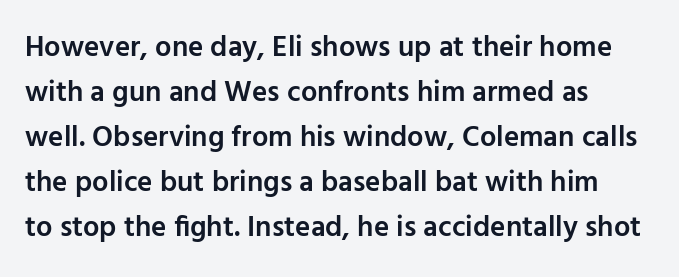
A typesetter would call this proportional, since set widths differ per character. The passage shown is typeset with a sans-serif family. Italic? Not at all — the glyphs are vertical. A typesetter would call this leading conventional body-copy spacing.
